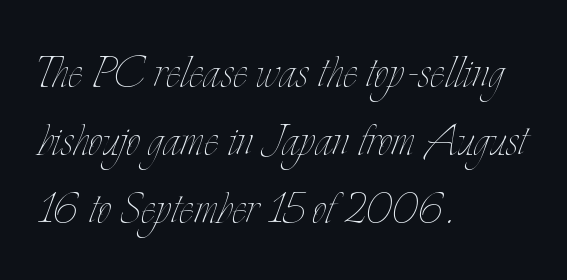
Q: Is the text bold? A: No.
Q: Is the text italic (slanted)? A: Yes.
Q: Is the text underlined? A: No.
Q: How is the paragraph aligned? A: Left-aligned.
Q: Is the spacing between letters normal or unusually wide? A: Normal.
Q: Width (condensed, normal, or wide)? A: Condensed.
Q: Stroke contrast? A: Low.
Q: x-height? A: Small.
Q: Monospaced? A: No.
